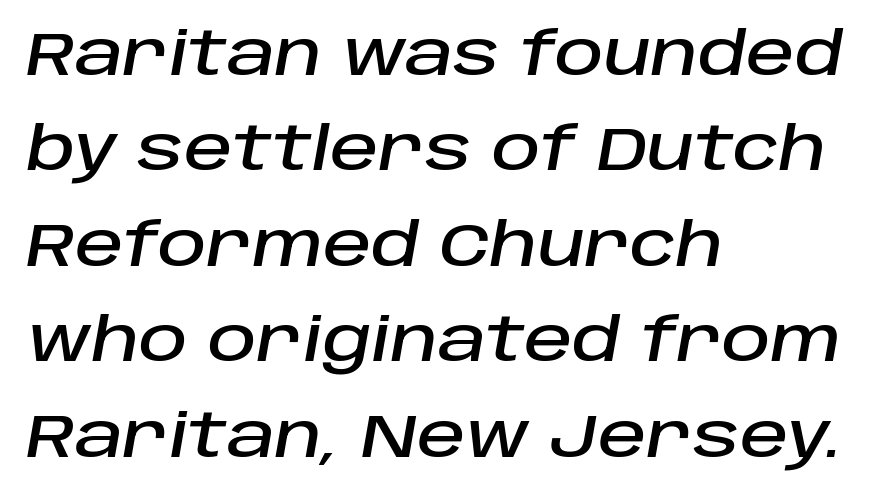
{"italic": "yes", "lean": "right", "slant_degrees": 10, "width": "normal", "stroke_contrast": "low", "x_height": "large", "monospaced": "no", "underline": "no", "align": "left", "line_spacing": "normal", "line_spacing_ratio": 1.59, "letter_spacing": "normal", "letter_spacing_em": 0.0, "glyph_px": 60}
